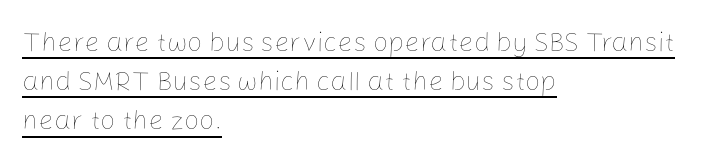
Is the block centered? No — it sits flush against the left margin. In terms of posture, this sample is upright. The weight would be labelled regular, book, light, or lighter still. This sample uses plain, unmodified letter spacing. In designer terms, the underline attribute is active on this setting.
